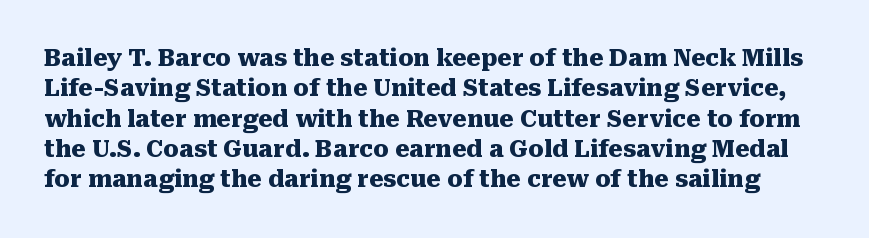
{"italic": "no", "bold": "yes", "underline": "no", "line_spacing": "normal", "line_spacing_ratio": 1.32, "letter_spacing": "normal", "letter_spacing_em": 0.0, "glyph_px": 23}
